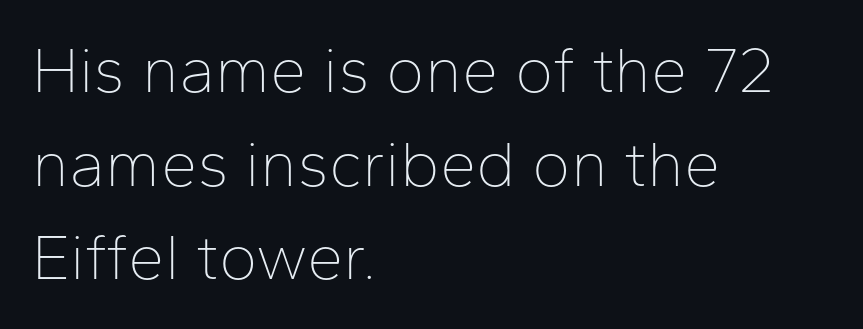
{"serif": "no", "italic": "no", "bold": "no", "weight": "thin", "width": "normal", "stroke_contrast": "low", "x_height": "medium", "monospaced": "no", "underline": "no", "align": "left", "line_spacing": "normal", "line_spacing_ratio": 1.44, "letter_spacing": "normal", "letter_spacing_em": 0.0, "glyph_px": 65}
